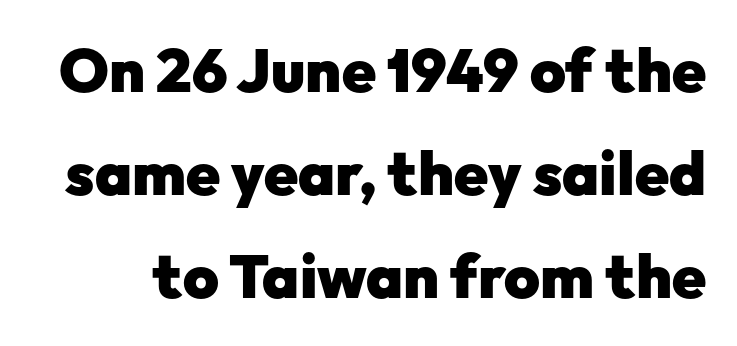
{"serif": "no", "italic": "no", "bold": "yes", "weight": "heavy", "width": "normal", "stroke_contrast": "low", "x_height": "medium", "monospaced": "no", "underline": "no", "line_spacing": "normal", "line_spacing_ratio": 1.69, "letter_spacing": "normal", "letter_spacing_em": 0.0, "glyph_px": 61}
